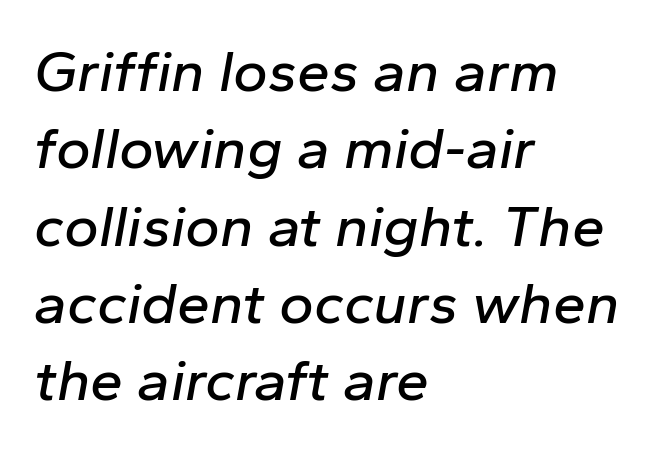
The image shows 59 px text type, italic (leaning right); set left-aligned, normal line spacing (1.31x), normal letter spacing, not underlined; low stroke contrast and a medium x-height.
